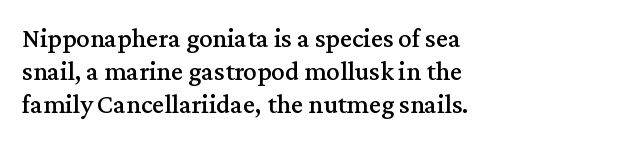
The image shows 27 px text type, upright; set left-aligned, line spacing 1.23x, normal letter spacing, not underlined.
